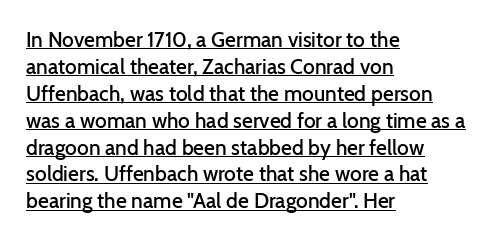
Reading down the column, the eye jumps a familiar distance to each next line. Like a heading marked for emphasis, these lines bear an underscore. These lines stack with their left ends in a neat column. Weight check: semibold — heavier than regular, not quite bold.
